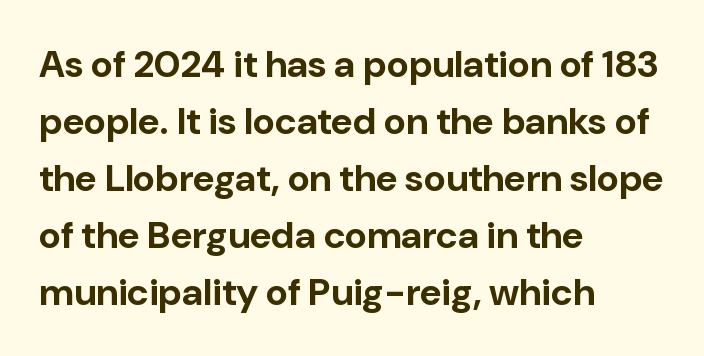
{"serif": "no", "italic": "no", "bold": "yes", "weight": "bold", "width": "normal", "stroke_contrast": "low", "x_height": "medium", "monospaced": "no", "underline": "no", "align": "left", "line_spacing": "normal", "line_spacing_ratio": 1.5, "letter_spacing": "normal", "letter_spacing_em": 0.0, "glyph_px": 38}
